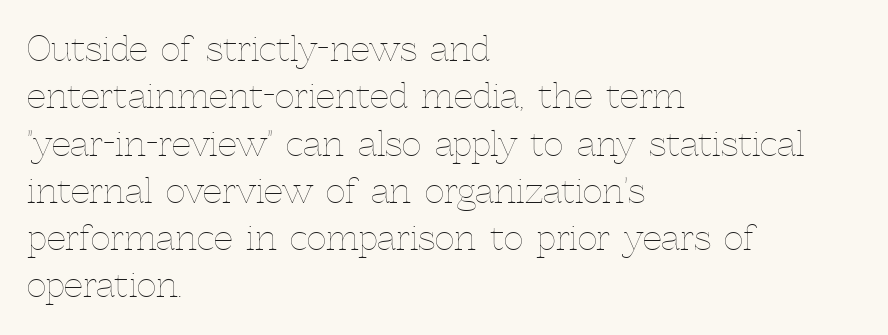
The image shows 34 px thin type, upright; set left-aligned, normal line spacing (1.39x), normal letter spacing, not underlined; a medium x-height.
